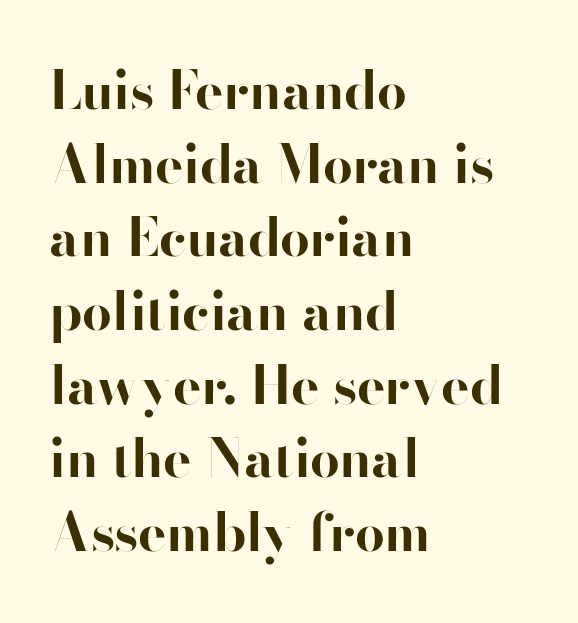
Q: Is the text bold? A: Yes.
Q: Is the text italic (slanted)? A: No, it is upright.
Q: Is the typeface a serif or a sans-serif typeface? A: Sans-serif.
Q: Is the text underlined? A: No.
Q: How is the paragraph aligned? A: Left-aligned.
Q: Is the spacing between letters normal or unusually wide? A: Normal.
Q: Is the spacing between lines tight, normal or loose? A: Normal.
Q: Width (condensed, normal, or wide)? A: Normal.
Q: Stroke contrast? A: High.
Q: x-height? A: Small.
Q: Monospaced? A: No.
